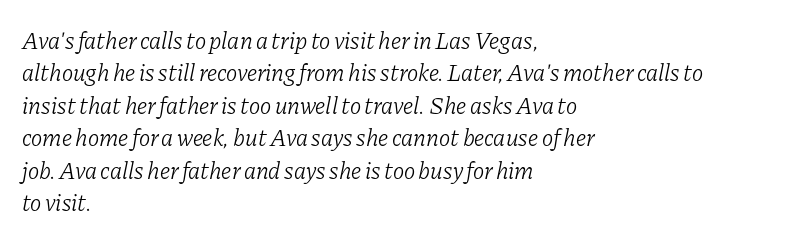
Q: Is the text bold? A: No.
Q: Is the text italic (slanted)? A: Yes, it leans right by about 11 degrees.
Q: Is the text underlined? A: No.
Q: How is the paragraph aligned? A: Left-aligned.
Q: Is the spacing between letters normal or unusually wide? A: Normal.
Q: Is the spacing between lines tight, normal or loose? A: Normal.
